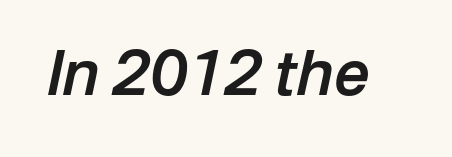
{"italic": "yes", "lean": "right", "slant_degrees": 12, "bold": "semi", "weight": "semibold", "width": "normal", "stroke_contrast": "low", "x_height": "medium", "monospaced": "no", "underline": "no", "letter_spacing": "normal", "letter_spacing_em": 0.0, "glyph_px": 62}
